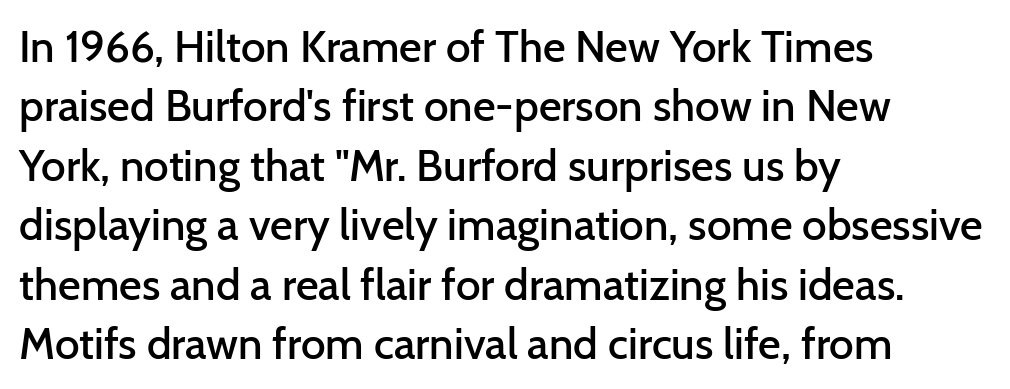
{"serif": "no", "italic": "no", "bold": "semi", "weight": "semibold", "width": "normal", "stroke_contrast": "low", "x_height": "medium", "monospaced": "no", "underline": "no", "align": "left", "line_spacing": "normal", "line_spacing_ratio": 1.35, "letter_spacing": "normal", "letter_spacing_em": 0.0, "glyph_px": 44}
